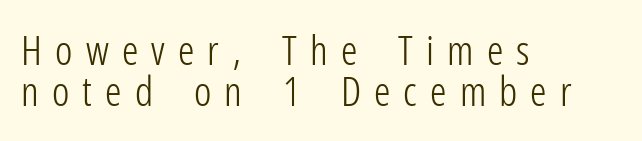
The image shows 41 px light, condensed sans-serif type, upright; set left-aligned, tight line spacing (1.01x), unusually wide letter spacing (+0.32 em), not underlined; low stroke contrast and a medium x-height.
